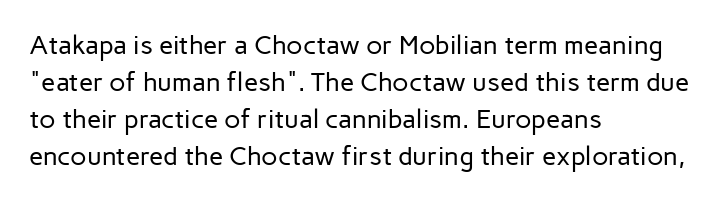
Q: Is the text bold? A: No.
Q: Is the text italic (slanted)? A: No, it is upright.
Q: Is the text underlined? A: No.
Q: How is the paragraph aligned? A: Left-aligned.
Q: Is the spacing between letters normal or unusually wide? A: Normal.
Q: Is the spacing between lines tight, normal or loose? A: Normal.
